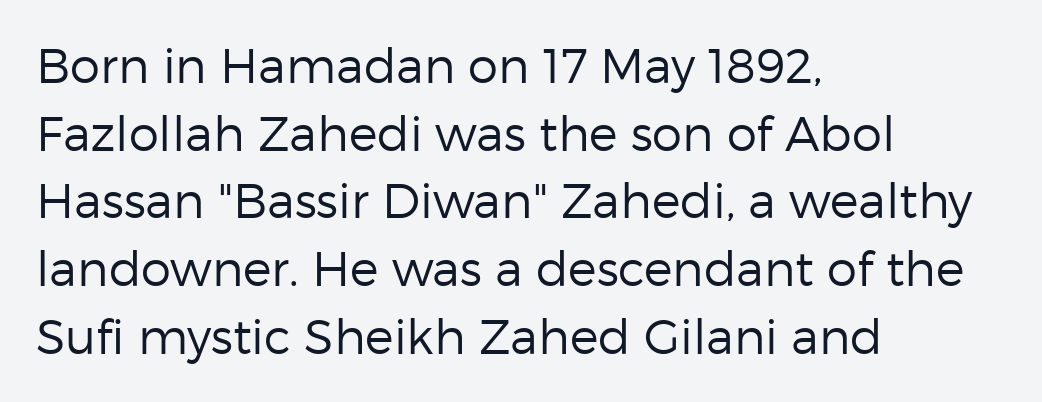
Q: Is the text bold? A: No.
Q: Is the text italic (slanted)? A: No, it is upright.
Q: Is the typeface a serif or a sans-serif typeface? A: Sans-serif.
Q: Is the text underlined? A: No.
Q: How is the paragraph aligned? A: Left-aligned.
Q: Is the spacing between letters normal or unusually wide? A: Normal.
Q: Is the spacing between lines tight, normal or loose? A: Normal.
Q: Width (condensed, normal, or wide)? A: Normal.
Q: Stroke contrast? A: Low.
Q: x-height? A: Medium.
Q: Monospaced? A: No.
